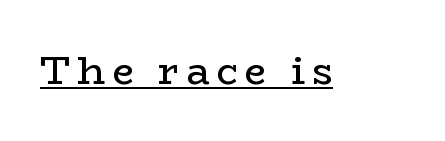
You can tell it's not italic because the verticals are truly vertical. A typographer would call this underscored text. The designer went with a serif here, giving each stem small feet. The passage shown is typed in a proportional face where columns would drift. Letters have the restrained weight of plain body copy at most.
